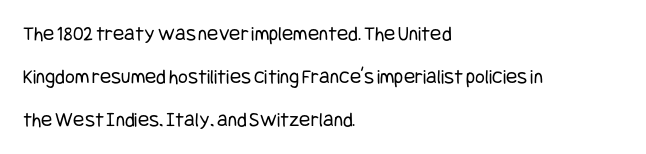
{"italic": "no", "bold": "no", "underline": "no", "align": "left", "line_spacing": "loose", "line_spacing_ratio": 2.04, "letter_spacing": "normal", "letter_spacing_em": 0.0, "glyph_px": 21}
